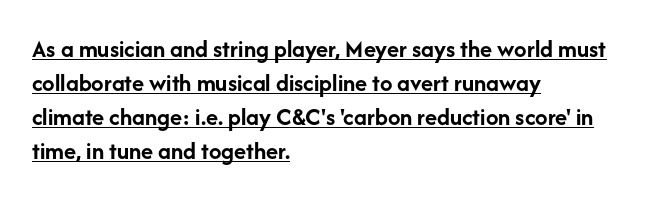
The image shows 25 px bold type, upright; set left-aligned, normal line spacing (1.36x), normal letter spacing, underlined.
